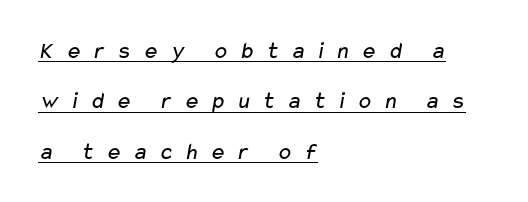
Compared with typical body copy, the letter spacing here is much looser. Layout note: lines flush left. Heft: none added — not bold. Emphasis is given by a line drawn under the lettering. One glance says open: line gaps are wider than usual.
